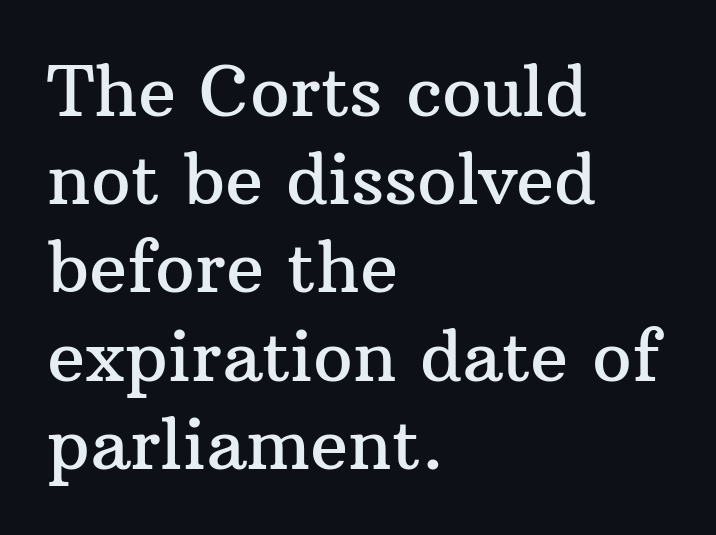
The lines sit at an ordinary, default distance from one another. The ragged edge is on the right, which tells us the setting is flush left. Looks like regular typesetting: each glyph gets only the width it needs. How are the letters spaced? Ordinarily, with no added tracking. Do the letters lean? They stand straight.
